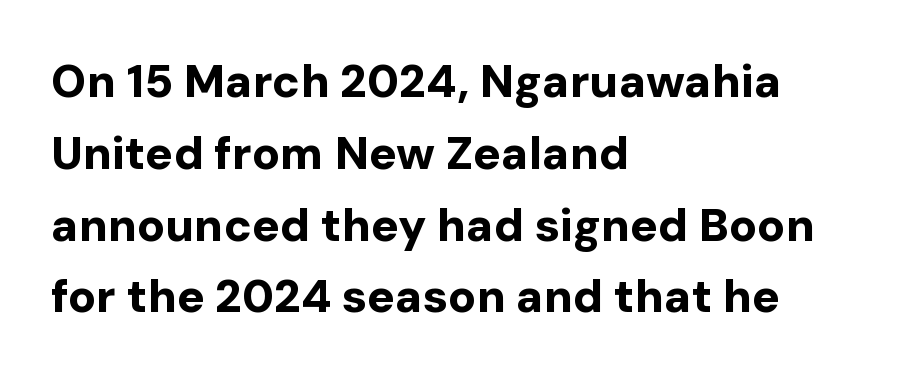
{"serif": "no", "italic": "no", "bold": "yes", "weight": "bold", "width": "normal", "stroke_contrast": "low", "x_height": "medium", "monospaced": "no", "underline": "no", "align": "left", "line_spacing": "normal", "line_spacing_ratio": 1.56, "letter_spacing": "normal", "letter_spacing_em": 0.0, "glyph_px": 46}
